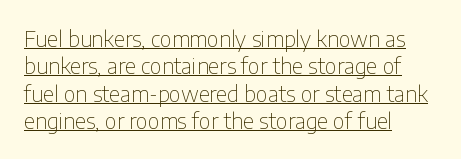
The compositor pushed each line to the left boundary. A light-to-regular cut is what we see here. Summary of vertical rhythm: regular, with standard interline spacing. Vertical strokes here are truly vertical. The gaps between neighbouring characters are ordinary and unremarkable.
